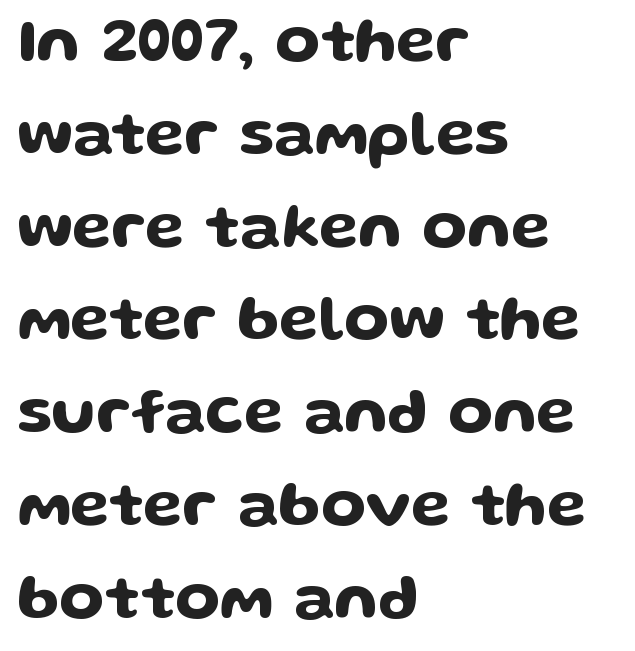
{"serif": "no", "italic": "no", "width": "wide", "stroke_contrast": "low", "x_height": "medium", "monospaced": "no", "underline": "no", "align": "left", "line_spacing": "normal", "line_spacing_ratio": 1.45, "letter_spacing": "normal", "letter_spacing_em": 0.0, "glyph_px": 64}
